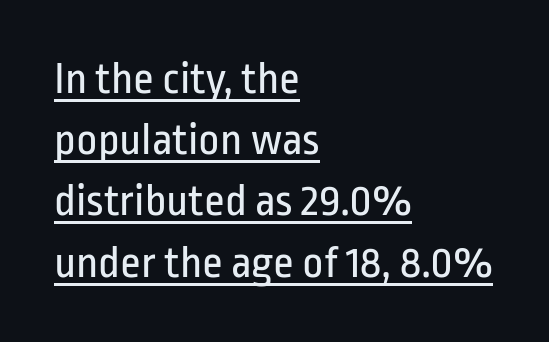
Varying glyph widths throughout — classic text-font behaviour. This is underlined copy, the kind a proofreader might mark for attention. In terms of leading, this rendering sits right in the middle. Stems and bowls with no extra thickness — not bold. Nope, no serifs anywhere on these letters. Typeset ragged right — the left edge is the straight one.
